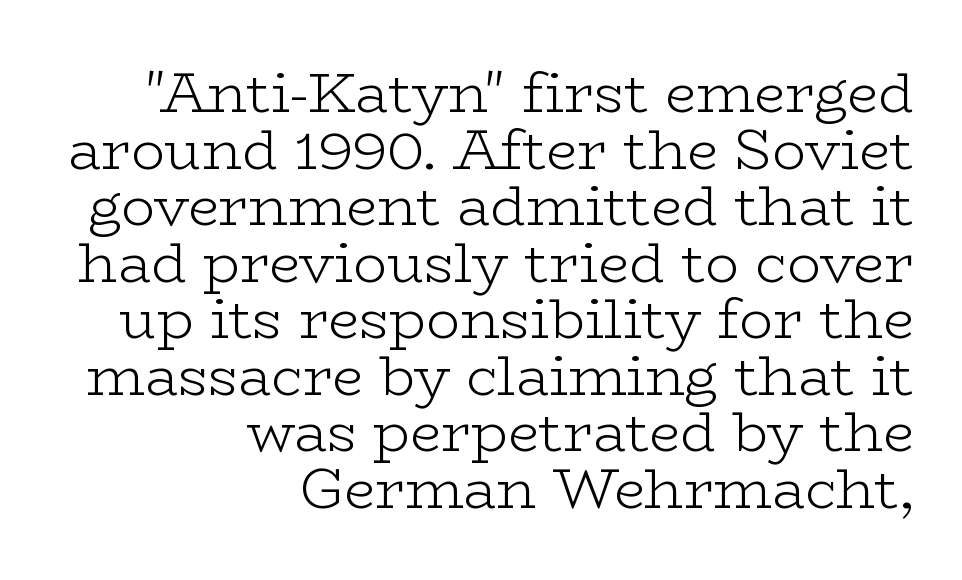
Q: Is the text bold? A: No.
Q: Is the text italic (slanted)? A: No, it is upright.
Q: Is the typeface a serif or a sans-serif typeface? A: Serif.
Q: Is the text underlined? A: No.
Q: How is the paragraph aligned? A: Right-aligned.
Q: Is the spacing between letters normal or unusually wide? A: Normal.
Q: Is the spacing between lines tight, normal or loose? A: Tight.
Q: Width (condensed, normal, or wide)? A: Wide.
Q: Stroke contrast? A: Low.
Q: x-height? A: Medium.
Q: Monospaced? A: No.
